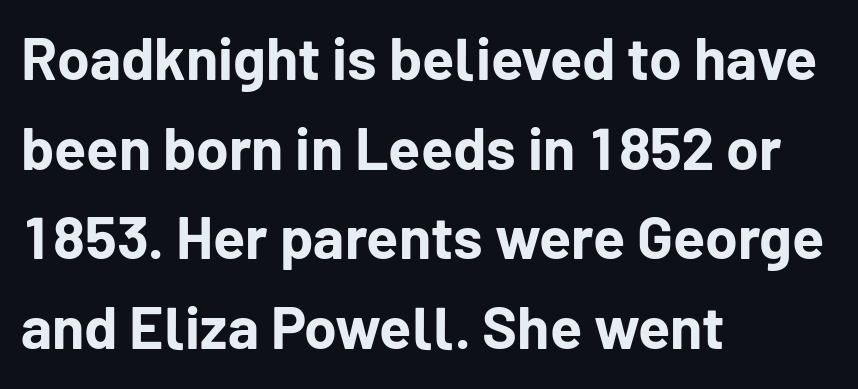
The image shows 59 px bold sans-serif type, upright; set left-aligned, normal line spacing (1.52x), normal letter spacing, not underlined; low stroke contrast and a medium x-height.
